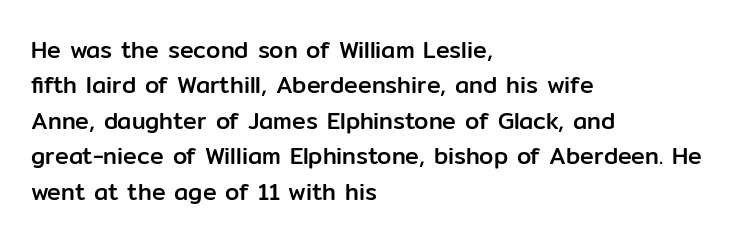
{"italic": "no", "underline": "no", "align": "left", "line_spacing": "normal", "line_spacing_ratio": 1.54, "letter_spacing": "normal", "letter_spacing_em": 0.0, "glyph_px": 23}
